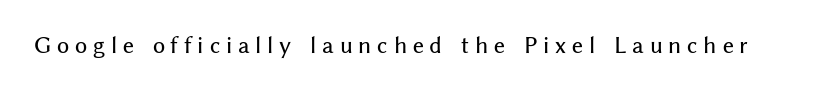
The tracking reads as deliberately expanded to a designer's eye. The letters stand upright; this is a roman face. Anything drawn beneath the words? Only blank space.
